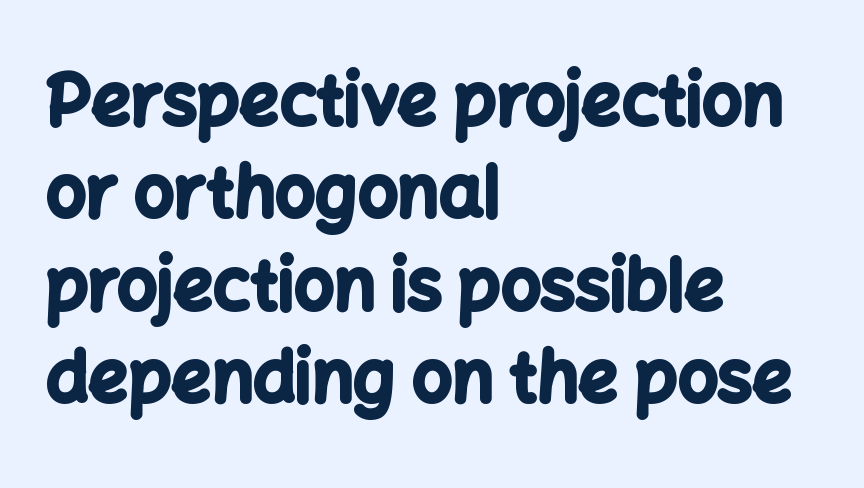
{"serif": "no", "italic": "no", "bold": "yes", "weight": "bold", "width": "normal", "stroke_contrast": "low", "x_height": "medium", "monospaced": "no", "underline": "no", "align": "left", "line_spacing": "normal", "line_spacing_ratio": 1.32, "letter_spacing": "normal", "letter_spacing_em": 0.0, "glyph_px": 70}
